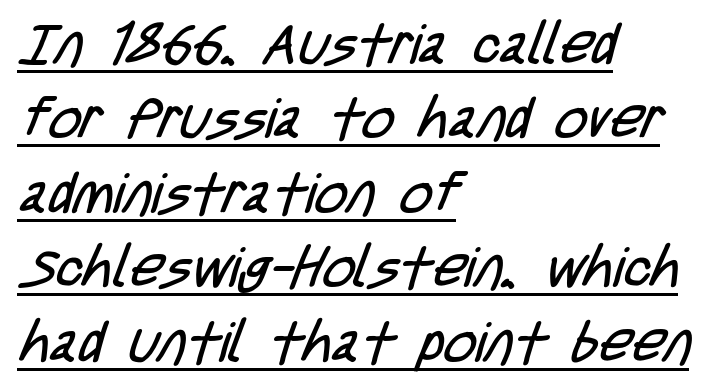
{"serif": "no", "bold": "no", "weight": "regular", "width": "condensed", "stroke_contrast": "low", "x_height": "large", "monospaced": "no", "underline": "yes", "align": "left", "line_spacing": "normal", "line_spacing_ratio": 1.33, "letter_spacing": "normal", "letter_spacing_em": 0.0, "glyph_px": 56}
